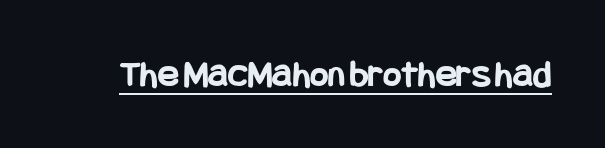
Q: Is the text bold? A: Yes.
Q: Is the text italic (slanted)? A: No, it is upright.
Q: Is the typeface a serif or a sans-serif typeface? A: Sans-serif.
Q: Is the text underlined? A: Yes.
Q: Is the spacing between letters normal or unusually wide? A: Normal.
Q: Width (condensed, normal, or wide)? A: Condensed.
Q: Stroke contrast? A: Low.
Q: x-height? A: Large.
